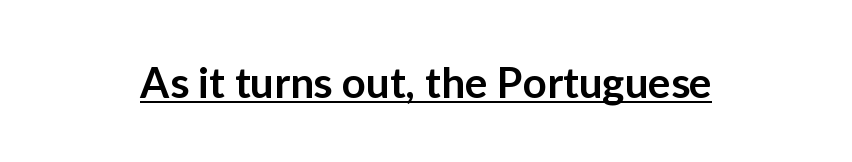
The image shows 42 px semibold sans-serif type, upright; set normal letter spacing, underlined; low stroke contrast and a medium x-height.
